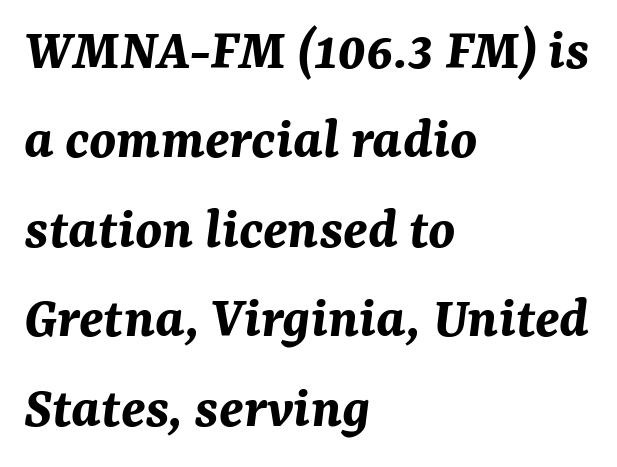
Q: Is the text bold? A: Yes.
Q: Is the text italic (slanted)? A: Yes, it leans right by about 7 degrees.
Q: Is the text underlined? A: No.
Q: How is the paragraph aligned? A: Left-aligned.
Q: Is the spacing between letters normal or unusually wide? A: Normal.
Q: Is the spacing between lines tight, normal or loose? A: Normal.
Q: Width (condensed, normal, or wide)? A: Normal.
Q: Stroke contrast? A: Medium.
Q: x-height? A: Medium.
Q: Monospaced? A: No.
